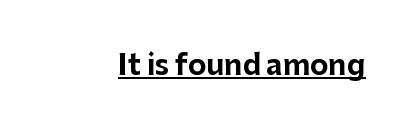
The image shows 28 px bold sans-serif type, upright; set normal letter spacing, underlined; low stroke contrast and a medium x-height.
